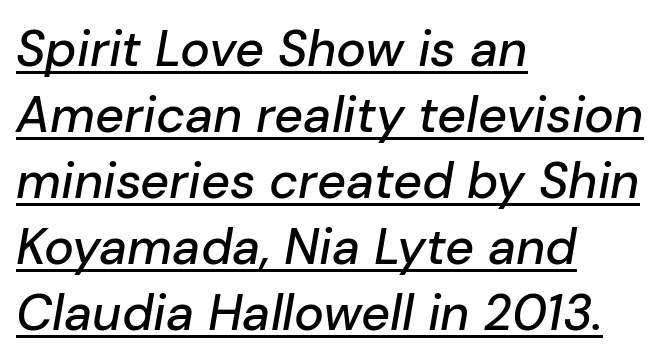
The image shows 50 px text type, italic (leaning right); set left-aligned, normal line spacing (1.32x), normal letter spacing, underlined; low stroke contrast and a medium x-height.
